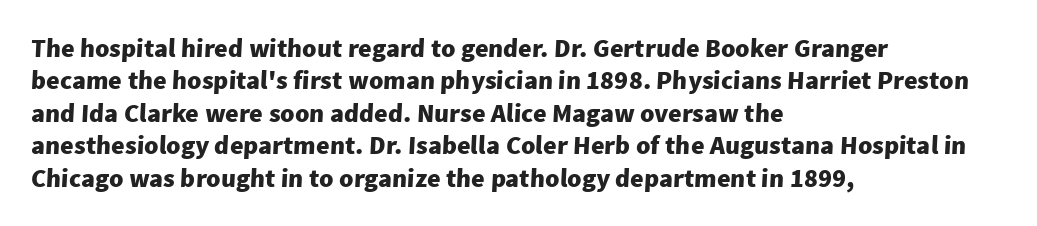
This sample keeps an unexceptional amount of space between lines. How heavy is the stroke? Heavy — this is a bold. Caption: multi-line text, flush left, ragged right. Observe the ordinary spacing: letters are neighbours, not strangers. Descender tails drop into unmarked territory.
